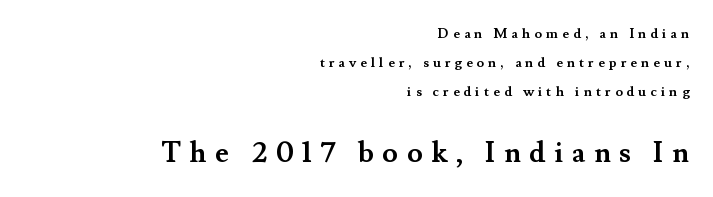
The image shows 29 px semibold serif type, upright; set right-aligned, loose line spacing (2.07x), unusually wide letter spacing (+0.29 em), not underlined; the second (bottom) block is 2.07x larger; medium stroke contrast and a small x-height.
